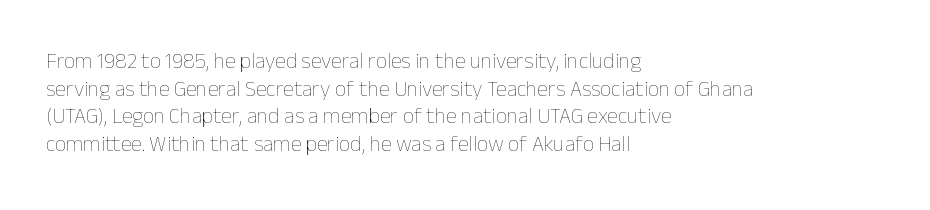
Q: Is the text bold? A: No.
Q: Is the text italic (slanted)? A: No, it is upright.
Q: Is the text underlined? A: No.
Q: How is the paragraph aligned? A: Left-aligned.
Q: Is the spacing between letters normal or unusually wide? A: Normal.
Q: Is the spacing between lines tight, normal or loose? A: Normal.
